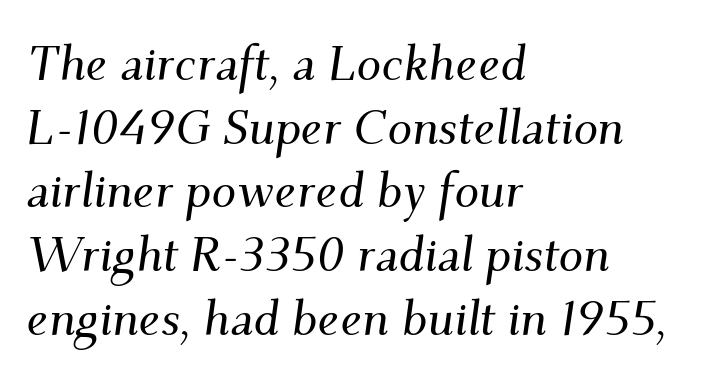
{"serif": "yes", "italic": "yes", "lean": "right", "slant_degrees": 9, "width": "normal", "stroke_contrast": "medium", "x_height": "small", "monospaced": "no", "underline": "no", "align": "left", "line_spacing": "normal", "line_spacing_ratio": 1.3, "letter_spacing": "normal", "letter_spacing_em": 0.0, "glyph_px": 49}
